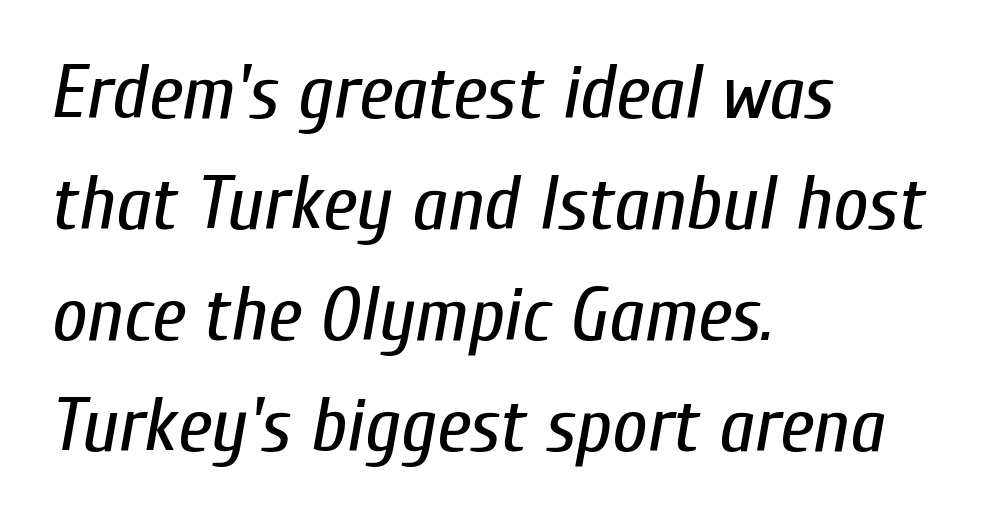
Q: Is the text bold? A: No.
Q: Is the text italic (slanted)? A: Yes, it leans right by about 10 degrees.
Q: Is the text underlined? A: No.
Q: How is the paragraph aligned? A: Left-aligned.
Q: Is the spacing between letters normal or unusually wide? A: Normal.
Q: Is the spacing between lines tight, normal or loose? A: Normal.
Q: Width (condensed, normal, or wide)? A: Condensed.
Q: Stroke contrast? A: Low.
Q: x-height? A: Medium.
Q: Monospaced? A: No.
